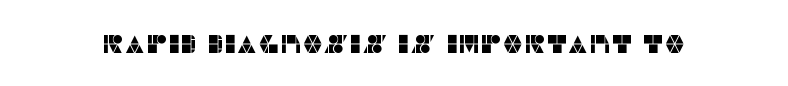
Is there any slant? The stems are plumb. Descenders are the only things crossing below the line. The line texture is even and compact thanks to regular tracking.
